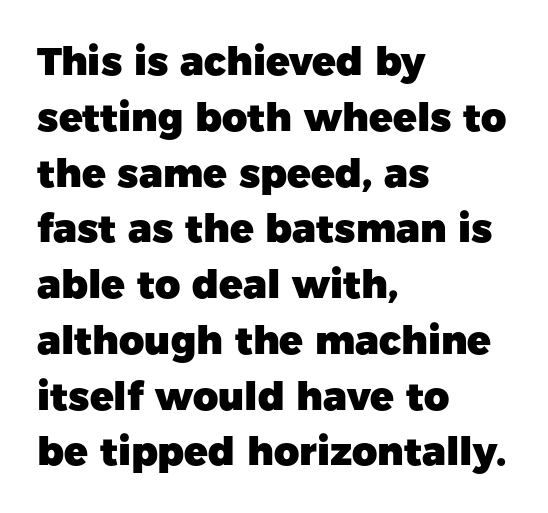
Q: Is the text bold? A: Yes.
Q: Is the text italic (slanted)? A: No, it is upright.
Q: Is the typeface a serif or a sans-serif typeface? A: Sans-serif.
Q: Is the text underlined? A: No.
Q: How is the paragraph aligned? A: Left-aligned.
Q: Is the spacing between letters normal or unusually wide? A: Normal.
Q: Is the spacing between lines tight, normal or loose? A: Normal.
Q: Width (condensed, normal, or wide)? A: Normal.
Q: Stroke contrast? A: Low.
Q: x-height? A: Medium.
Q: Monospaced? A: No.
